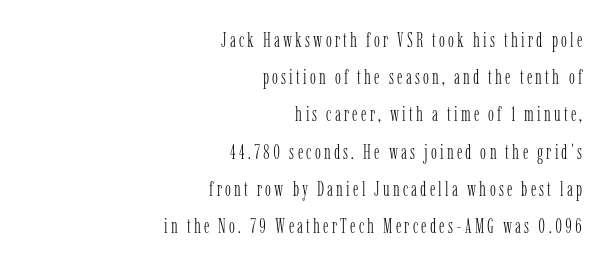
Q: Is the text bold? A: No.
Q: Is the text italic (slanted)? A: No, it is upright.
Q: Is the text underlined? A: No.
Q: How is the paragraph aligned? A: Right-aligned.
